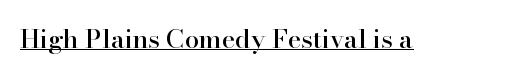
The image shows 26 px text type, upright; set normal letter spacing, underlined.
